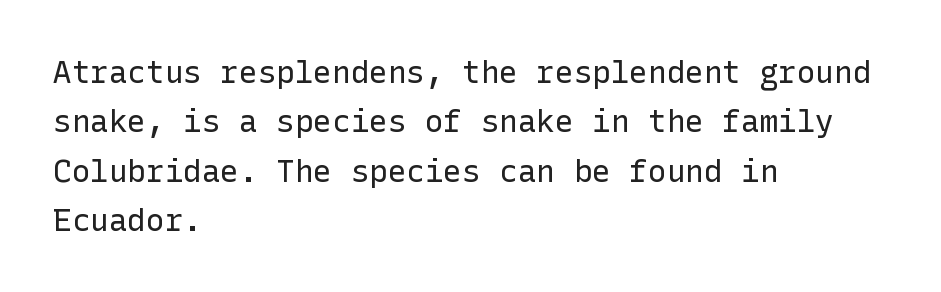
The type family on display is of the sans-serif kind. The lines in this sample share a left origin and differ only in where they stop. The leading is moderate, giving the passage an even texture. Summary of weight: not heavy and not bold. The passage shown is not underscored anywhere. Words appear dense and cohesive because spacing is normal.
